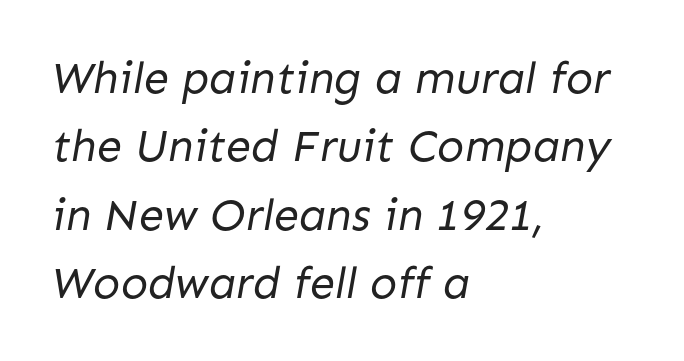
{"serif": "no", "bold": "no", "weight": "regular", "width": "normal", "stroke_contrast": "low", "x_height": "medium", "monospaced": "no", "underline": "no", "align": "left", "line_spacing": "normal", "line_spacing_ratio": 1.52, "letter_spacing": "normal", "letter_spacing_em": 0.0, "glyph_px": 45}
